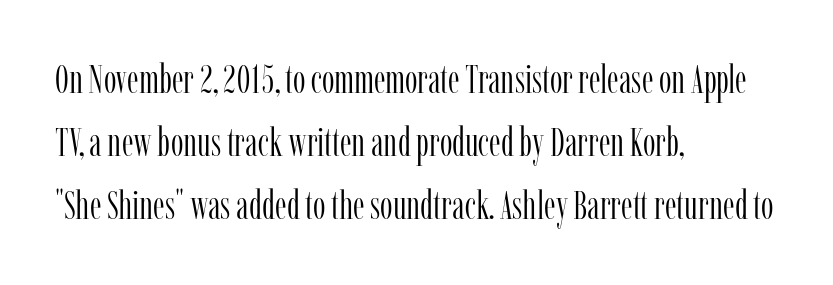
Q: Is the text bold? A: No.
Q: Is the text italic (slanted)? A: No, it is upright.
Q: Is the typeface a serif or a sans-serif typeface? A: Serif.
Q: Is the text underlined? A: No.
Q: How is the paragraph aligned? A: Left-aligned.
Q: Is the spacing between letters normal or unusually wide? A: Normal.
Q: Is the spacing between lines tight, normal or loose? A: Normal.
Q: Width (condensed, normal, or wide)? A: Condensed.
Q: Stroke contrast? A: Low.
Q: x-height? A: Medium.
Q: Monospaced? A: No.
